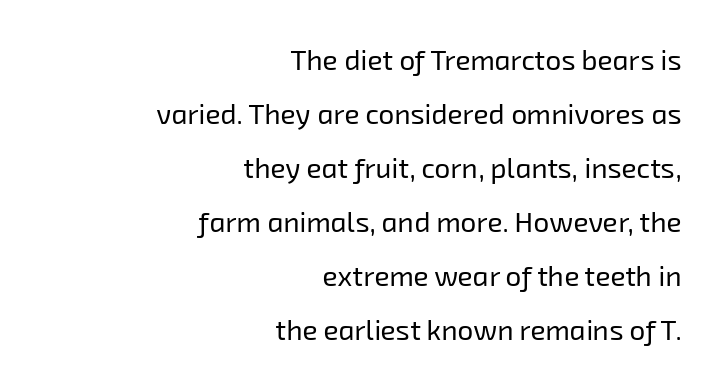
These lines are set flush right with a ragged left edge. Between one letter and the next there's only the usual sliver of space. You could not count columns in this text — the font is proportionally spaced. Successive baselines arrive slowly, with a big drop between each.
